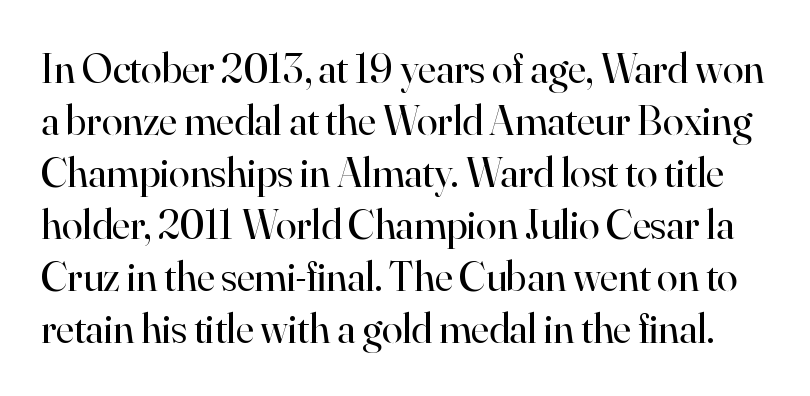
{"serif": "yes", "italic": "no", "bold": "no", "weight": "regular", "width": "normal", "stroke_contrast": "high", "x_height": "small", "monospaced": "no", "underline": "no", "line_spacing_ratio": 1.24, "letter_spacing": "normal", "letter_spacing_em": 0.0, "glyph_px": 42}
